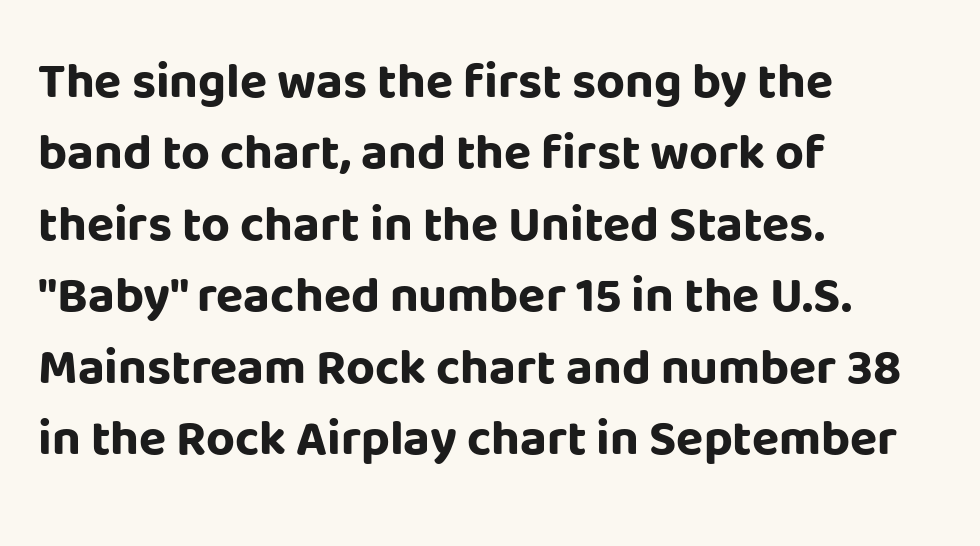
Q: Is the text bold? A: Yes.
Q: Is the text italic (slanted)? A: No, it is upright.
Q: Is the typeface a serif or a sans-serif typeface? A: Sans-serif.
Q: Is the text underlined? A: No.
Q: How is the paragraph aligned? A: Left-aligned.
Q: Is the spacing between letters normal or unusually wide? A: Normal.
Q: Is the spacing between lines tight, normal or loose? A: Normal.
Q: Width (condensed, normal, or wide)? A: Normal.
Q: Stroke contrast? A: Low.
Q: x-height? A: Large.
Q: Monospaced? A: No.
